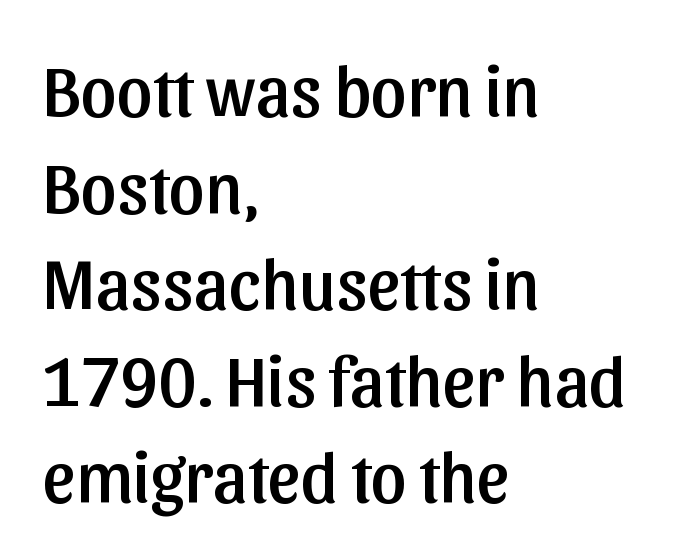
Q: Is the text italic (slanted)? A: No, it is upright.
Q: Is the typeface a serif or a sans-serif typeface? A: Sans-serif.
Q: Is the text underlined? A: No.
Q: How is the paragraph aligned? A: Left-aligned.
Q: Is the spacing between letters normal or unusually wide? A: Normal.
Q: Is the spacing between lines tight, normal or loose? A: Normal.
Q: Width (condensed, normal, or wide)? A: Normal.
Q: Stroke contrast? A: Low.
Q: x-height? A: Medium.
Q: Monospaced? A: No.
